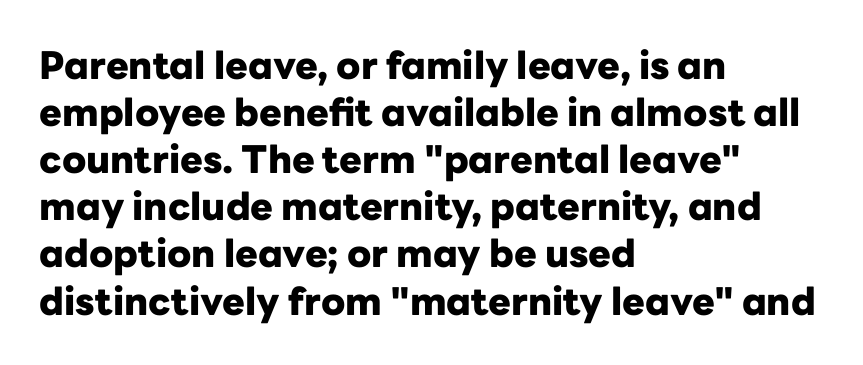
{"serif": "no", "italic": "no", "bold": "yes", "weight": "heavy", "width": "normal", "stroke_contrast": "low", "x_height": "medium", "monospaced": "no", "underline": "no", "align": "left", "line_spacing_ratio": 1.24, "letter_spacing": "normal", "letter_spacing_em": 0.0, "glyph_px": 38}
